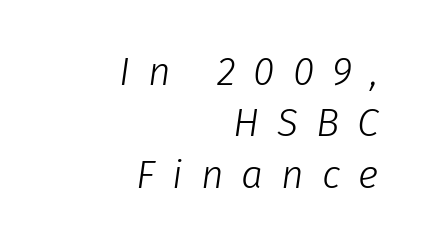
The image shows 39 px light type, italic (leaning right); set right-aligned, normal line spacing (1.32x), unusually wide letter spacing (+0.46 em), not underlined; low stroke contrast and a medium x-height.
